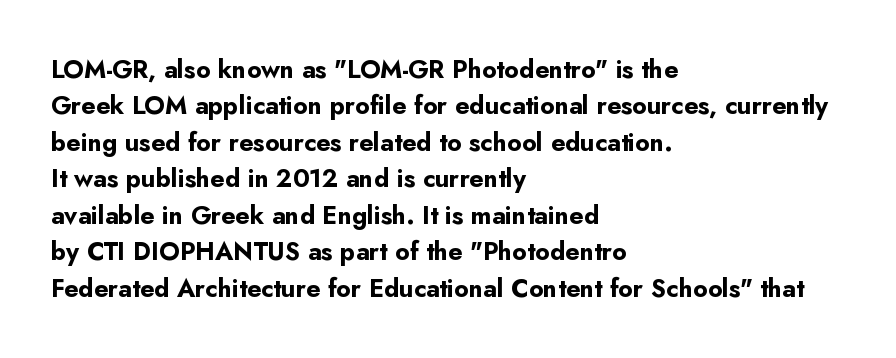
The letters are bold, with thick, heavy strokes. If you measured baseline to baseline, you'd find a middling distance. Posture: straight, roman, zero tilt. No word sits above an underline.
